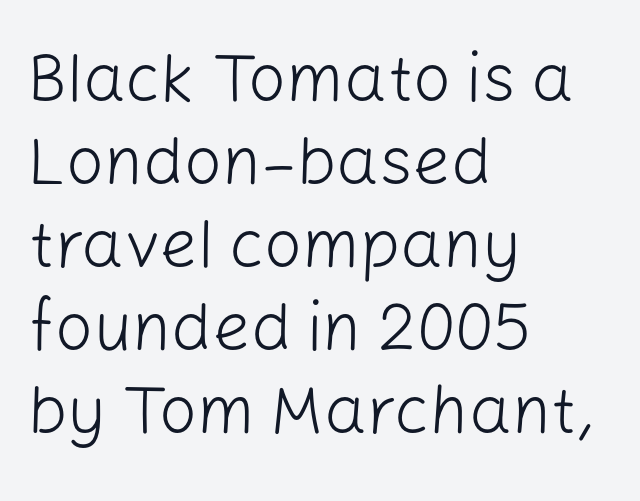
Upright lettering throughout. Nothing heavy about these letters — not bold at all. Caption: standard tracking, unaltered. Each letter keeps its own natural width here, so spacing adapts to shape.
